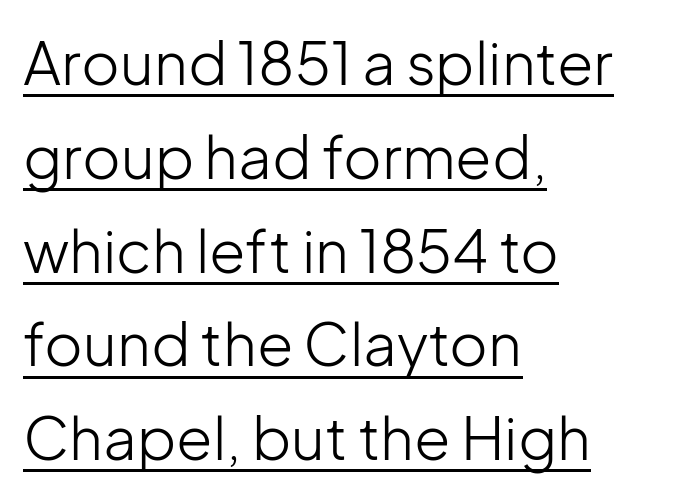
Q: Is the text bold? A: No.
Q: Is the text italic (slanted)? A: No, it is upright.
Q: Is the typeface a serif or a sans-serif typeface? A: Sans-serif.
Q: Is the text underlined? A: Yes.
Q: How is the paragraph aligned? A: Left-aligned.
Q: Is the spacing between letters normal or unusually wide? A: Normal.
Q: Is the spacing between lines tight, normal or loose? A: Normal.
Q: Width (condensed, normal, or wide)? A: Normal.
Q: Stroke contrast? A: Low.
Q: x-height? A: Medium.
Q: Monospaced? A: No.
